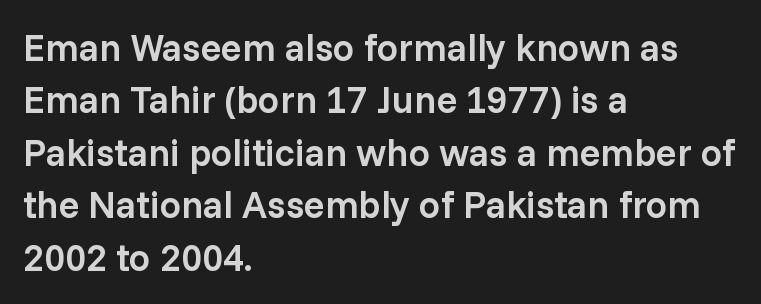
Q: Is the text bold? A: Semi-bold.
Q: Is the text italic (slanted)? A: No, it is upright.
Q: Is the typeface a serif or a sans-serif typeface? A: Sans-serif.
Q: Is the text underlined? A: No.
Q: How is the paragraph aligned? A: Left-aligned.
Q: Is the spacing between letters normal or unusually wide? A: Normal.
Q: Is the spacing between lines tight, normal or loose? A: Normal.
Q: Width (condensed, normal, or wide)? A: Normal.
Q: Stroke contrast? A: Low.
Q: x-height? A: Medium.
Q: Monospaced? A: No.
